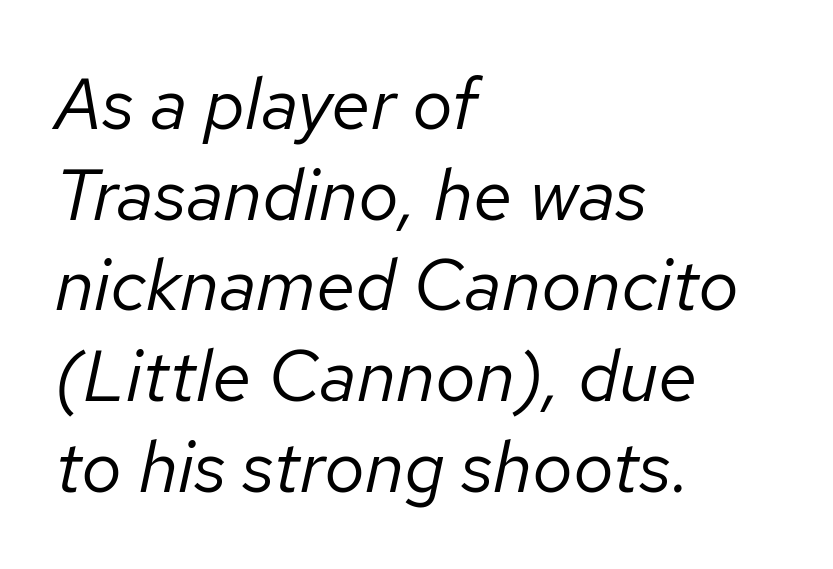
Q: Is the text bold? A: No.
Q: Is the text italic (slanted)? A: Yes, it leans right by about 12 degrees.
Q: Is the text underlined? A: No.
Q: How is the paragraph aligned? A: Left-aligned.
Q: Is the spacing between letters normal or unusually wide? A: Normal.
Q: Is the spacing between lines tight, normal or loose? A: Normal.
Q: Width (condensed, normal, or wide)? A: Normal.
Q: Stroke contrast? A: Low.
Q: x-height? A: Medium.
Q: Monospaced? A: No.
